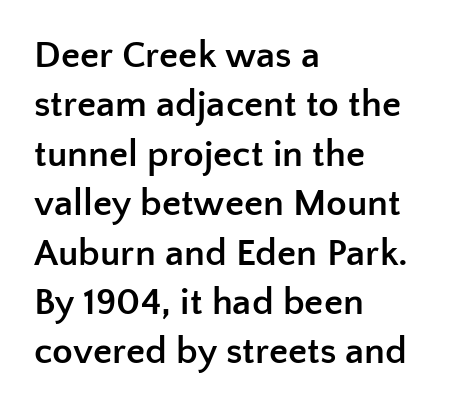
The image shows 38 px semibold sans-serif type, upright; set left-aligned, normal line spacing (1.3x), normal letter spacing, not underlined; low stroke contrast and a medium x-height.
